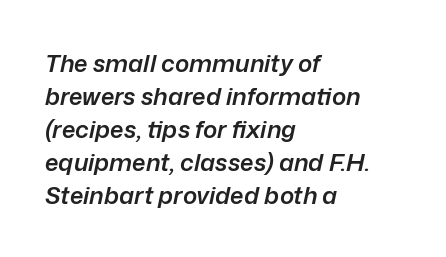
{"italic": "yes", "lean": "right", "slant_degrees": 12, "bold": "semi", "underline": "no", "align": "left", "line_spacing": "normal", "line_spacing_ratio": 1.37, "letter_spacing": "normal", "letter_spacing_em": 0.0, "glyph_px": 24}
